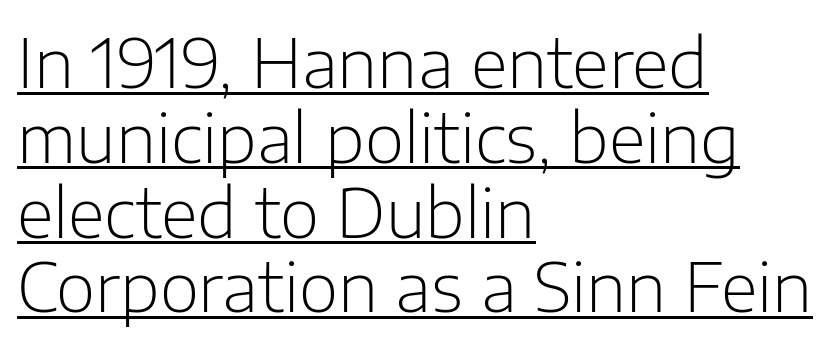
{"serif": "no", "italic": "no", "bold": "no", "weight": "light", "width": "normal", "stroke_contrast": "low", "x_height": "medium", "monospaced": "no", "underline": "yes", "align": "left", "line_spacing": "tight", "line_spacing_ratio": 1.1, "letter_spacing": "normal", "letter_spacing_em": 0.0, "glyph_px": 68}
